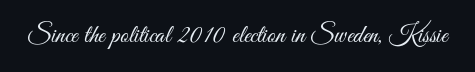
Decoration check: the copy has no underline. The gaps between neighbouring characters are ordinary and unremarkable. Bold? No — there's no thickening of the strokes.
